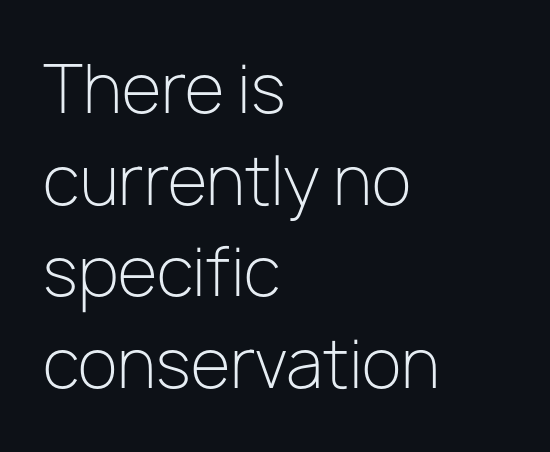
The image shows 65 px light sans-serif type, upright; set left-aligned, normal line spacing (1.41x), normal letter spacing, not underlined; low stroke contrast and a medium x-height.
